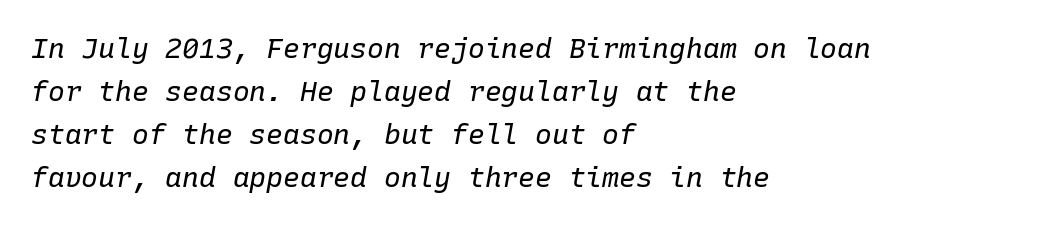
Q: Is the text bold? A: No.
Q: Is the text italic (slanted)? A: Yes, it leans right by about 10 degrees.
Q: Is the text underlined? A: No.
Q: How is the paragraph aligned? A: Left-aligned.
Q: Is the spacing between letters normal or unusually wide? A: Normal.
Q: Is the spacing between lines tight, normal or loose? A: Normal.
Q: Width (condensed, normal, or wide)? A: Normal.
Q: Stroke contrast? A: Low.
Q: x-height? A: Medium.
Q: Monospaced? A: Yes.
